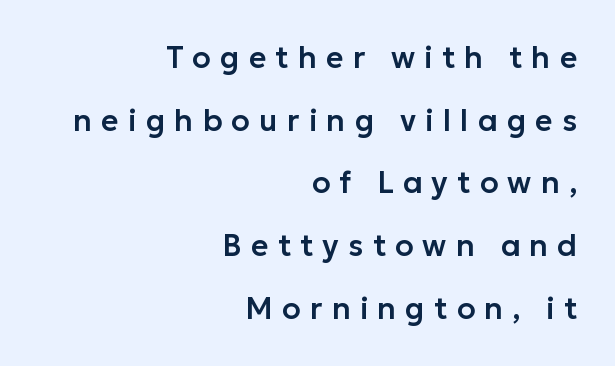
The image shows 30 px sans-serif type, upright; set right-aligned, loose line spacing (2.09x), unusually wide letter spacing (+0.31 em), not underlined; low stroke contrast and a medium x-height.
